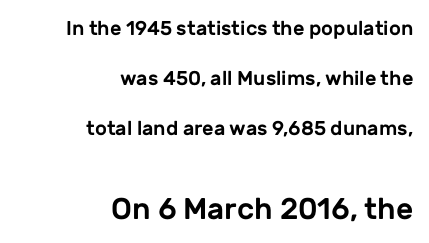
Whoever set this made the second block the dominant, larger element. These lines are set flush right with a ragged left edge. The letterforms sit shoulder to shoulder at normal distance. The letters stand straight up with perfectly vertical stems. Summary of vertical rhythm: relaxed, with wide interline spacing. In terms of letterform style, serifs are entirely absent.
